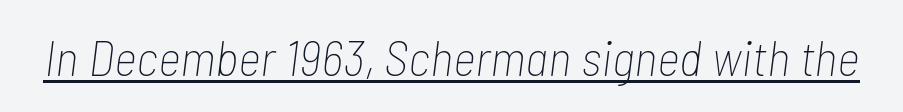
Q: Is the text bold? A: No.
Q: Is the text italic (slanted)? A: Yes, it leans right by about 7 degrees.
Q: Is the text underlined? A: Yes.
Q: Is the spacing between letters normal or unusually wide? A: Normal.
Q: Width (condensed, normal, or wide)? A: Condensed.
Q: Stroke contrast? A: Low.
Q: x-height? A: Medium.
Q: Monospaced? A: No.
